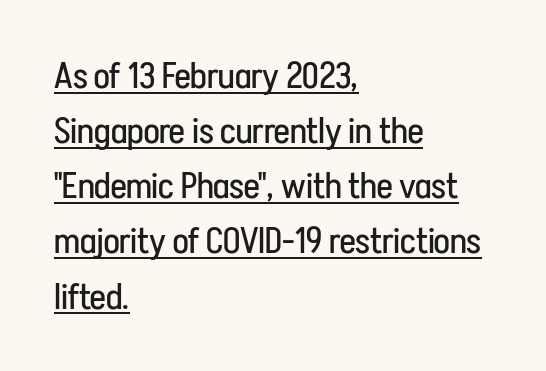
{"serif": "no", "italic": "no", "bold": "no", "weight": "regular", "width": "condensed", "stroke_contrast": "low", "x_height": "medium", "monospaced": "no", "underline": "yes", "align": "left", "line_spacing": "normal", "line_spacing_ratio": 1.49, "letter_spacing": "normal", "letter_spacing_em": 0.0, "glyph_px": 37}
